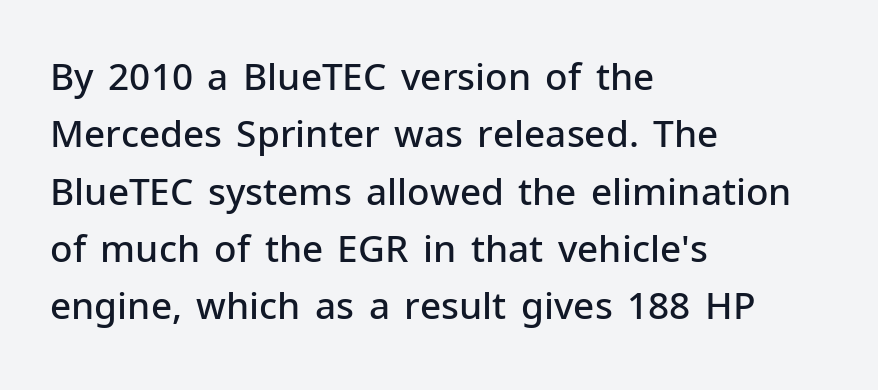
{"serif": "no", "italic": "no", "bold": "semi", "weight": "semibold", "width": "normal", "stroke_contrast": "low", "x_height": "medium", "monospaced": "no", "underline": "no", "align": "left", "line_spacing": "normal", "line_spacing_ratio": 1.55, "letter_spacing": "normal", "letter_spacing_em": 0.0, "glyph_px": 37}
